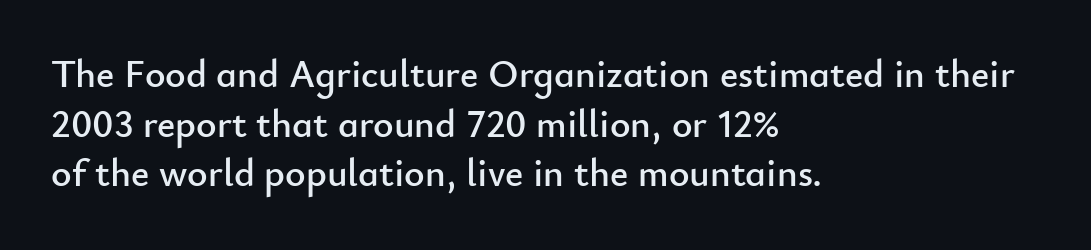
The image shows 39 px sans-serif type, upright; set left-aligned, normal line spacing (1.27x), normal letter spacing, not underlined; low stroke contrast and a small x-height.
